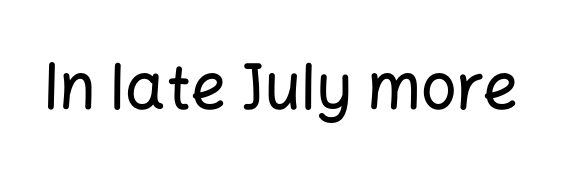
In terms of letterspacing, this is plain default setting. These lines are rendered in a variable-pitch font. Lines of text with bare space underneath. Typographically, this falls in the sans-serif category. Rendered with straight, roman letterforms.
